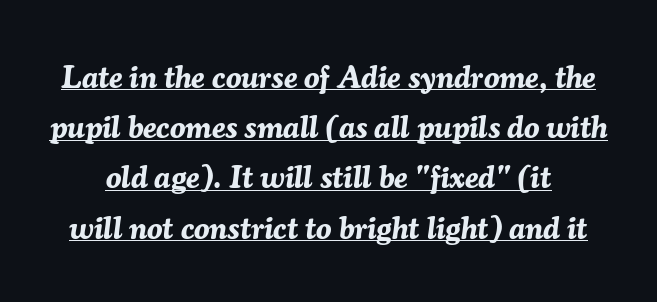
Q: Is the text bold? A: Yes.
Q: Is the text italic (slanted)? A: Yes, it leans right by about 7 degrees.
Q: Is the text underlined? A: Yes.
Q: Is the spacing between letters normal or unusually wide? A: Normal.
Q: Is the spacing between lines tight, normal or loose? A: Normal.
Q: Width (condensed, normal, or wide)? A: Normal.
Q: Stroke contrast? A: Medium.
Q: x-height? A: Medium.
Q: Monospaced? A: No.
